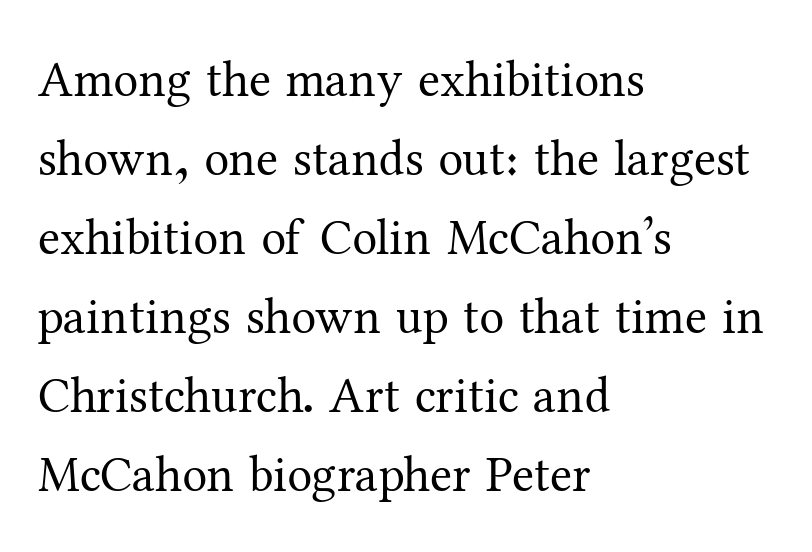
Q: Is the text bold? A: No.
Q: Is the text italic (slanted)? A: No, it is upright.
Q: Is the typeface a serif or a sans-serif typeface? A: Serif.
Q: Is the text underlined? A: No.
Q: How is the paragraph aligned? A: Left-aligned.
Q: Is the spacing between letters normal or unusually wide? A: Normal.
Q: Is the spacing between lines tight, normal or loose? A: Normal.
Q: Width (condensed, normal, or wide)? A: Normal.
Q: Stroke contrast? A: Medium.
Q: x-height? A: Medium.
Q: Monospaced? A: No.
